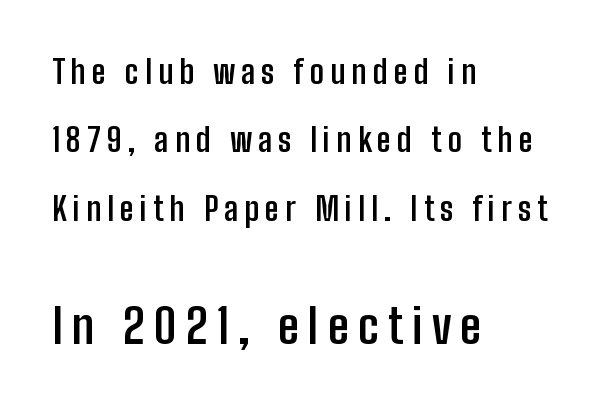
{"serif": "no", "italic": "no", "bold": "yes", "weight": "semibold", "width": "condensed", "stroke_contrast": "low", "x_height": "medium", "monospaced": "no", "underline": "no", "align": "left", "line_spacing": "loose", "line_spacing_ratio": 2.14, "larger_block": "second", "size_ratio": 1.5, "glyph_px": 48}
